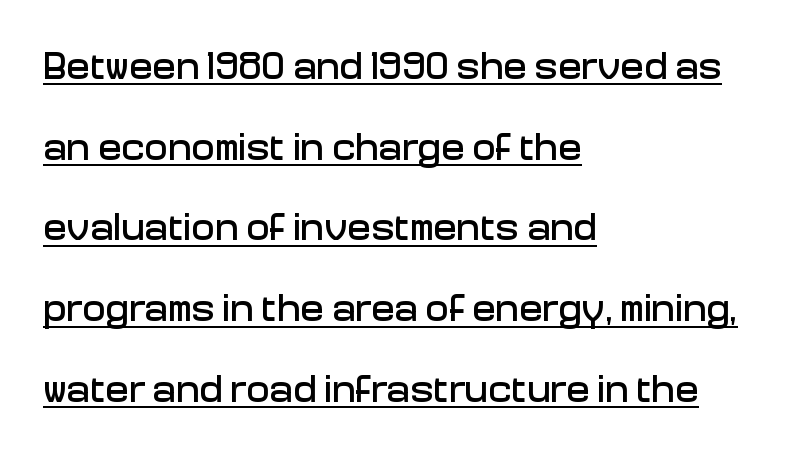
The image shows 39 px sans-serif type, upright; set left-aligned, loose line spacing (2.07x), normal letter spacing, underlined; low stroke contrast and a medium x-height.
